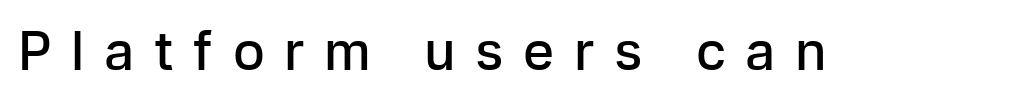
Honestly, there is no underline to notice here at all. The font family rendered here belongs to the sans-serif group. Italic: no, the glyphs are upright roman. Observe the wide spacing: letters keep a clear distance from each other. Varying glyph widths throughout — classic text-font behaviour.
